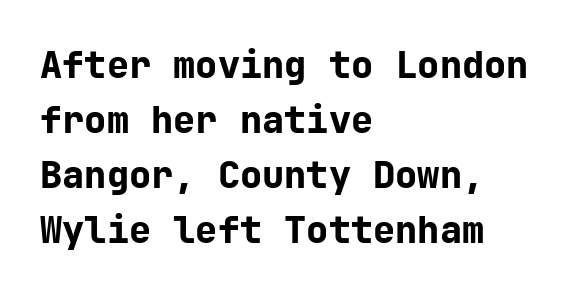
Q: Is the text bold? A: Yes.
Q: Is the text italic (slanted)? A: No, it is upright.
Q: Is the typeface a serif or a sans-serif typeface? A: Sans-serif.
Q: Is the text underlined? A: No.
Q: How is the paragraph aligned? A: Left-aligned.
Q: Is the spacing between letters normal or unusually wide? A: Normal.
Q: Is the spacing between lines tight, normal or loose? A: Normal.
Q: Width (condensed, normal, or wide)? A: Normal.
Q: Stroke contrast? A: Low.
Q: x-height? A: Medium.
